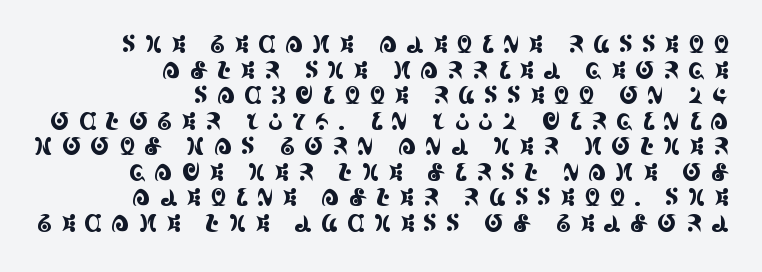
Q: Is the text italic (slanted)? A: No, it is upright.
Q: Is the text underlined? A: No.
Q: How is the paragraph aligned? A: Right-aligned.
Q: Is the spacing between letters normal or unusually wide? A: Unusually wide.
Q: Is the spacing between lines tight, normal or loose? A: Tight.
